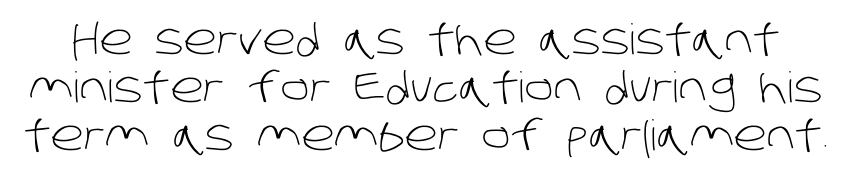
You could not count columns in this text — the font is proportionally spaced. Classification — sans serif. Closely set lines give the paragraph a compact silhouette. Stem width sits at or under what a default text font uses. Tracking value appears to be zero — textbook default spacing. The baseline area is clear.
